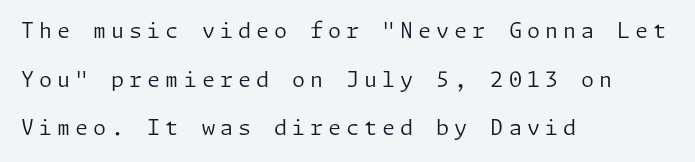
Q: Is the text bold? A: No.
Q: Is the text italic (slanted)? A: No, it is upright.
Q: Is the text underlined? A: No.
Q: How is the paragraph aligned? A: Left-aligned.
Q: Is the spacing between letters normal or unusually wide? A: Unusually wide.
Q: Is the spacing between lines tight, normal or loose? A: Loose.
